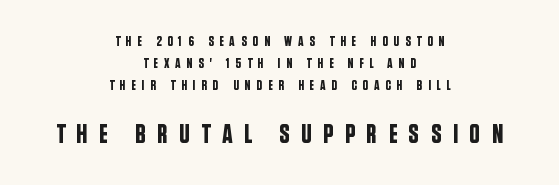
The image shows 27 px text type, upright; set centered, normal line spacing (1.56x), unusually wide letter spacing (+0.41 em), not underlined; the second (bottom) block is 1.93x larger.
